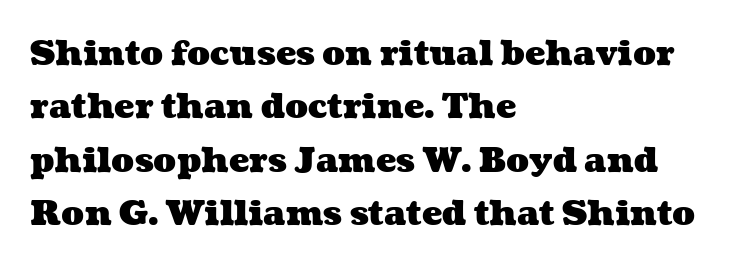
{"bold": "yes", "weight": "heavy", "width": "wide", "stroke_contrast": "medium", "x_height": "medium", "monospaced": "no", "underline": "no", "align": "left", "line_spacing": "normal", "line_spacing_ratio": 1.57, "letter_spacing": "normal", "letter_spacing_em": 0.0, "glyph_px": 34}
